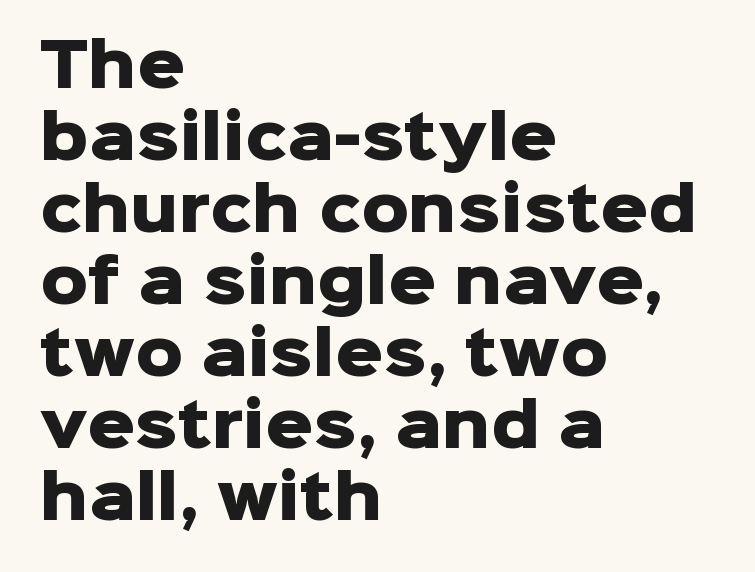
Emphasis by weight is at full strength: bold. The letters stand straight up with perfectly vertical stems. Note the varied advance widths — an 'i' is clearly narrower than an 'm'. Check the space under the baseline: it is left empty. The lines are quadded left. Words appear dense and cohesive because spacing is normal.
